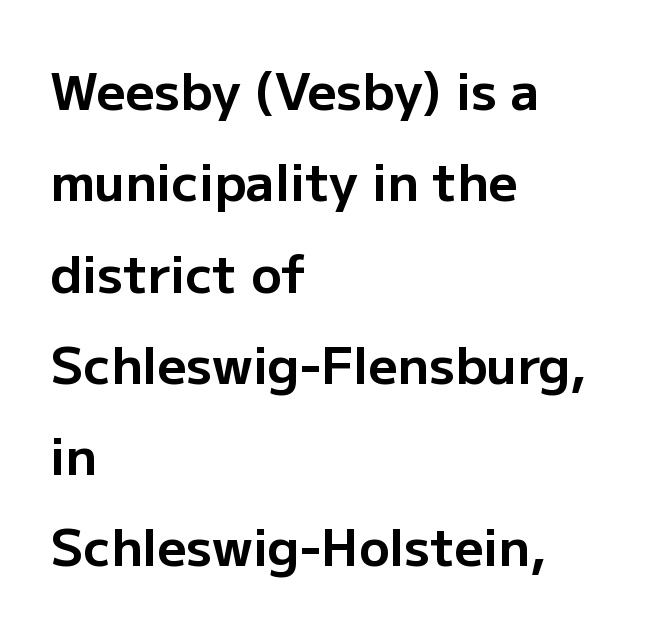
The image shows 51 px bold sans-serif type, upright; set left-aligned, line spacing 1.79x, normal letter spacing, not underlined; low stroke contrast and a medium x-height.
